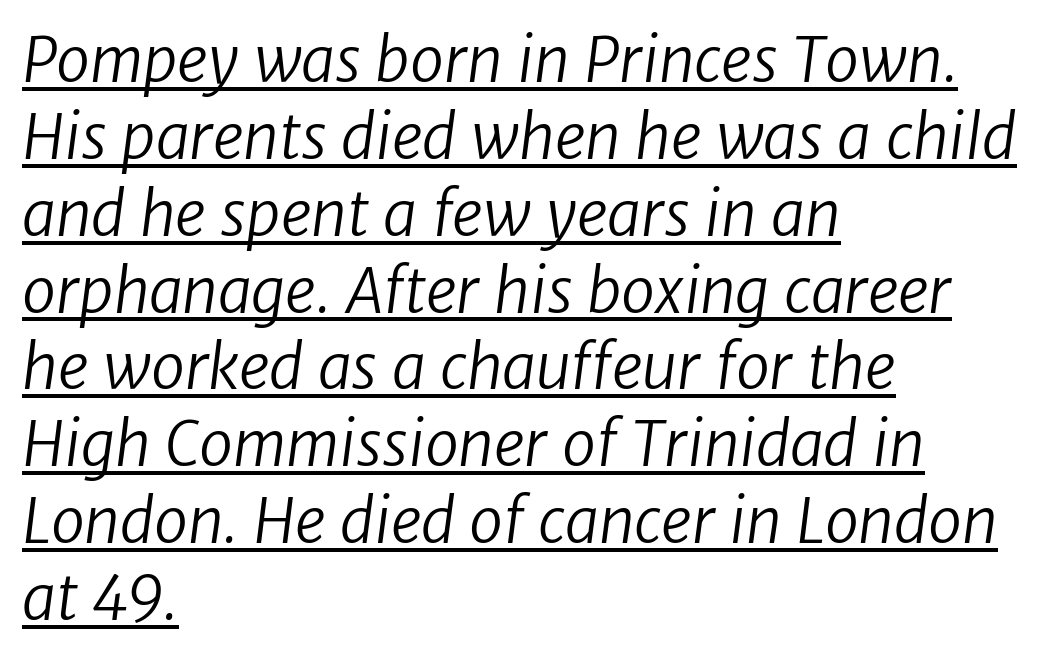
{"serif": "no", "bold": "no", "weight": "regular", "width": "normal", "stroke_contrast": "low", "x_height": "medium", "monospaced": "no", "underline": "yes", "align": "left", "line_spacing": "normal", "line_spacing_ratio": 1.26, "letter_spacing": "normal", "letter_spacing_em": 0.0, "glyph_px": 61}
